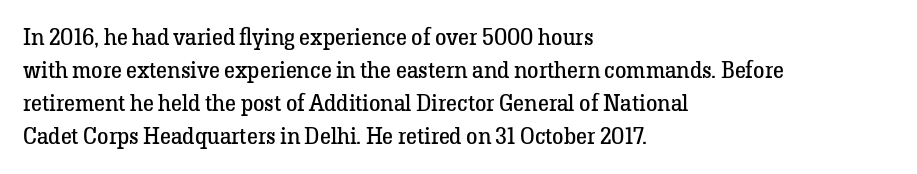
{"italic": "no", "bold": "no", "underline": "no", "align": "left", "line_spacing": "normal", "line_spacing_ratio": 1.44, "letter_spacing": "normal", "letter_spacing_em": 0.0, "glyph_px": 23}
